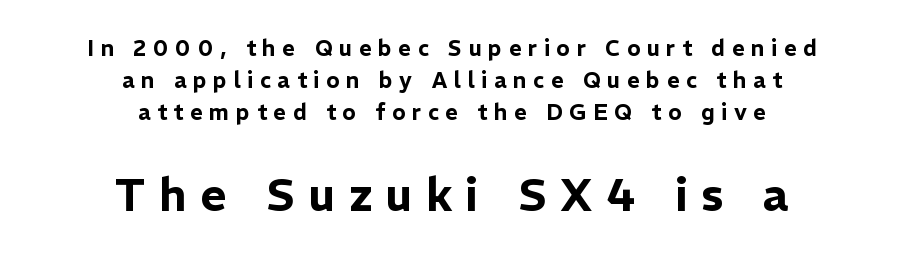
The image shows 45 px sans-serif type, upright; set centered, normal line spacing (1.45x), unusually wide letter spacing (+0.3 em), not underlined; the second (bottom) block is 2.05x larger; low stroke contrast and a medium x-height.
